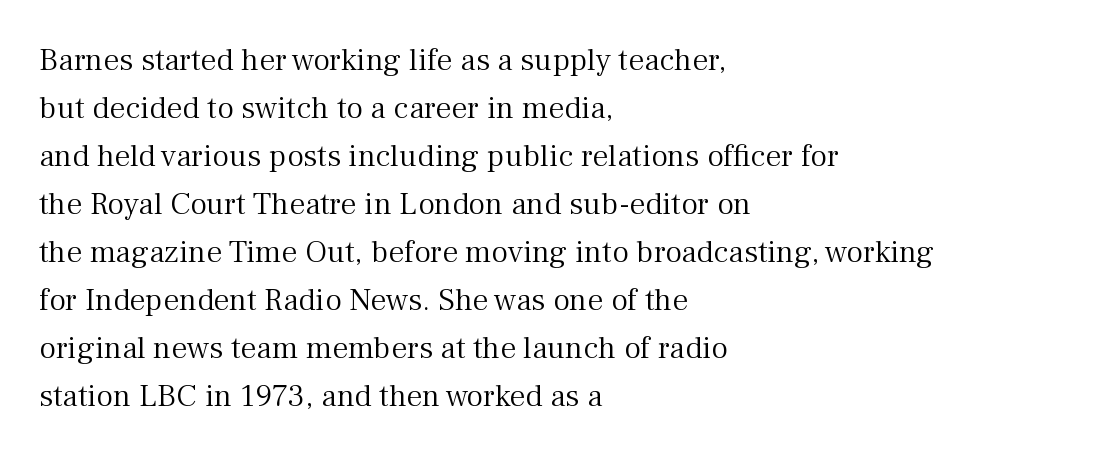
Q: Is the text bold? A: No.
Q: Is the text italic (slanted)? A: No, it is upright.
Q: Is the typeface a serif or a sans-serif typeface? A: Serif.
Q: Is the text underlined? A: No.
Q: How is the paragraph aligned? A: Left-aligned.
Q: Is the spacing between letters normal or unusually wide? A: Normal.
Q: Is the spacing between lines tight, normal or loose? A: Normal.
Q: Width (condensed, normal, or wide)? A: Normal.
Q: Stroke contrast? A: Medium.
Q: x-height? A: Medium.
Q: Monospaced? A: No.
